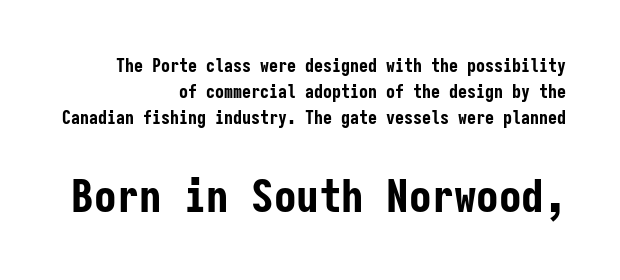
{"serif": "no", "italic": "no", "bold": "yes", "weight": "bold", "width": "condensed", "stroke_contrast": "low", "x_height": "medium", "monospaced": "yes", "underline": "no", "align": "right", "line_spacing": "normal", "line_spacing_ratio": 1.45, "letter_spacing": "normal", "letter_spacing_em": 0.0, "larger_block": "second", "size_ratio": 2.5, "glyph_px": 45}
